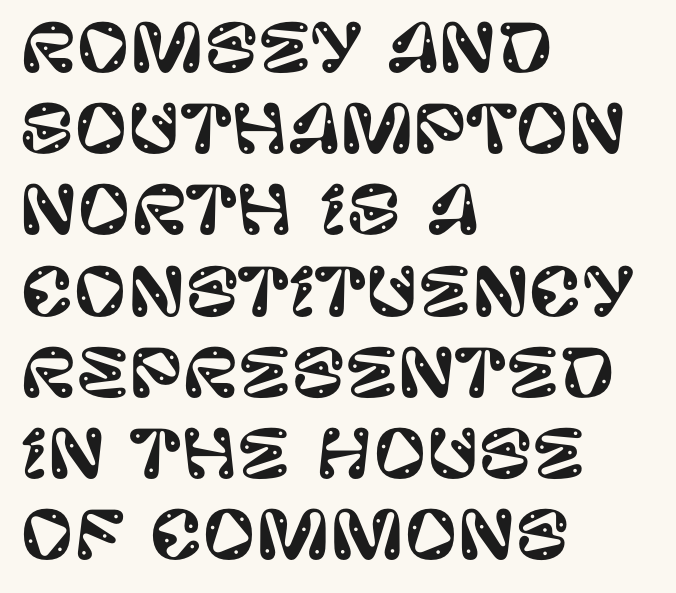
These lines keep a tight, regular rhythm from letter to letter. No feet cap the strokes, marking this as sans-serif type. Whoever set this chose a conventional vertical rhythm. Where is the straight margin? On the left.
